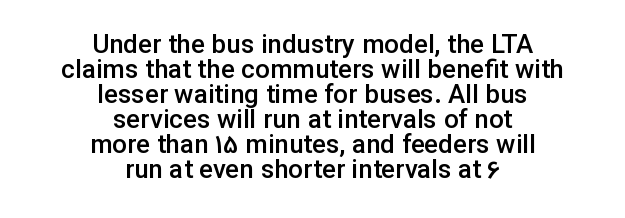
The image shows 26 px text type, upright; set centered, tight line spacing (0.96x), normal letter spacing, not underlined.
